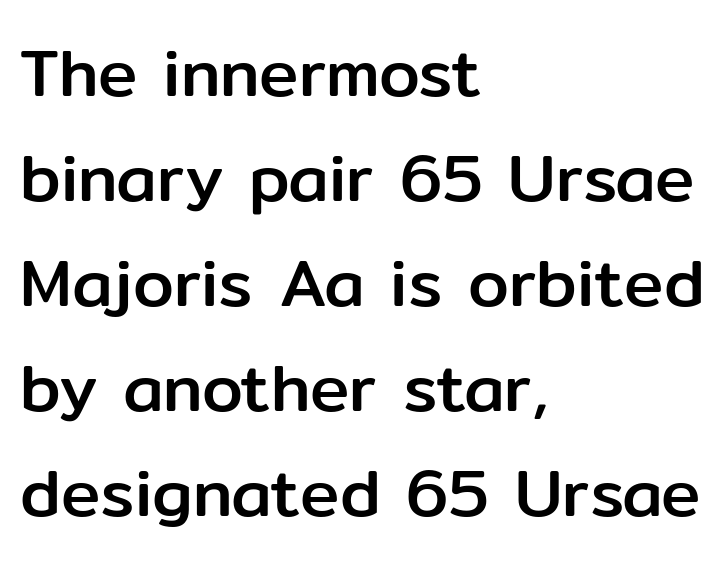
The image shows 66 px sans-serif type, upright; set left-aligned, normal line spacing (1.59x), normal letter spacing, not underlined; low stroke contrast and a medium x-height.
